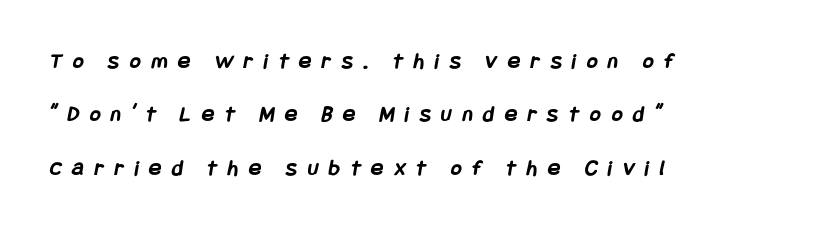
Q: Is the text bold? A: Yes.
Q: Is the text underlined? A: No.
Q: How is the paragraph aligned? A: Left-aligned.
Q: Is the spacing between letters normal or unusually wide? A: Unusually wide.
Q: Is the spacing between lines tight, normal or loose? A: Loose.
